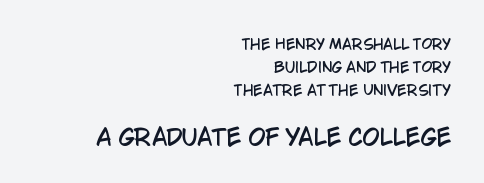
Q: Is the text italic (slanted)? A: No, it is upright.
Q: Is the text underlined? A: No.
Q: How is the paragraph aligned? A: Right-aligned.
Q: Is the spacing between letters normal or unusually wide? A: Normal.
Q: Is the spacing between lines tight, normal or loose? A: Normal.
Q: Which block of text is set in a larger size, the first (top) or the second (bottom)? A: The second (bottom) one.
